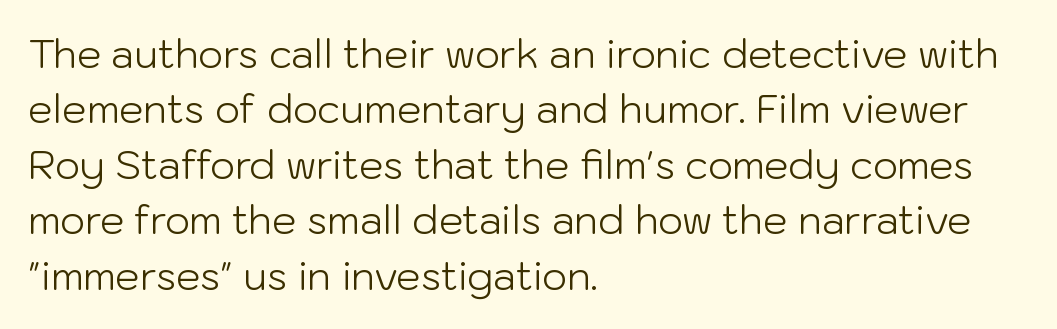
{"serif": "no", "italic": "no", "bold": "no", "weight": "light", "width": "normal", "stroke_contrast": "low", "x_height": "medium", "monospaced": "no", "underline": "no", "align": "left", "line_spacing": "normal", "line_spacing_ratio": 1.42, "letter_spacing": "normal", "letter_spacing_em": 0.0, "glyph_px": 39}
